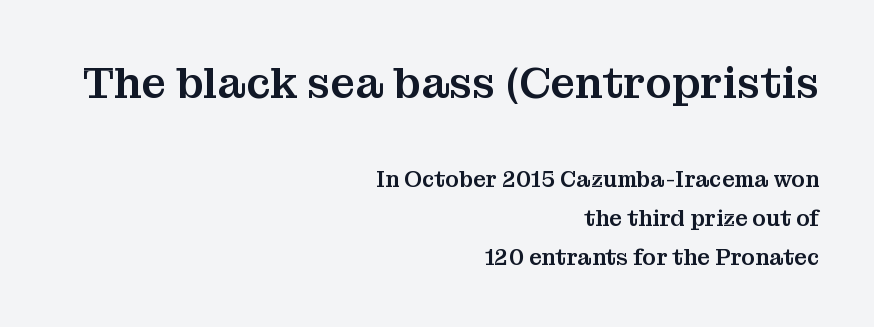
Q: Is the text italic (slanted)? A: No, it is upright.
Q: Is the typeface a serif or a sans-serif typeface? A: Serif.
Q: Is the text underlined? A: No.
Q: How is the paragraph aligned? A: Right-aligned.
Q: Is the spacing between letters normal or unusually wide? A: Normal.
Q: Which block of text is set in a larger size, the first (top) or the second (bottom)? A: The first (top) one.
Q: Width (condensed, normal, or wide)? A: Normal.
Q: Stroke contrast? A: Medium.
Q: x-height? A: Medium.
Q: Monospaced? A: No.
